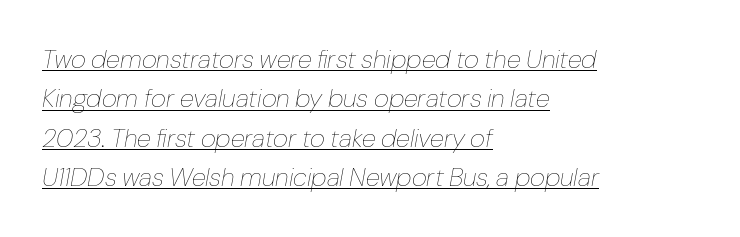
Q: Is the text bold? A: No.
Q: Is the text italic (slanted)? A: Yes, it leans right by about 10 degrees.
Q: Is the text underlined? A: Yes.
Q: How is the paragraph aligned? A: Left-aligned.
Q: Is the spacing between letters normal or unusually wide? A: Normal.
Q: Is the spacing between lines tight, normal or loose? A: Normal.
